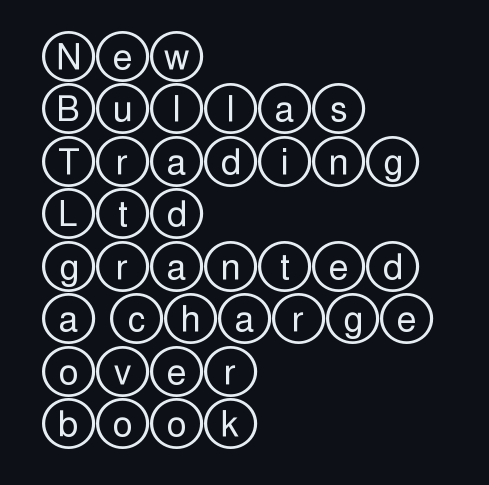
The image shows 35 px wide type, upright; set left-aligned, normal line spacing (1.5x), normal letter spacing, not underlined; a large x-height.
